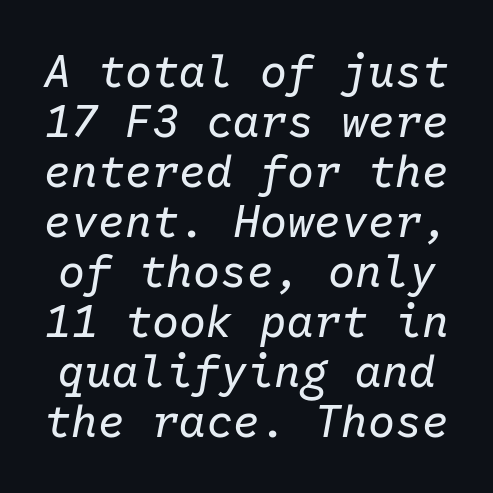
Q: Is the text bold? A: No.
Q: Is the text italic (slanted)? A: Yes, it leans right by about 10 degrees.
Q: Is the text underlined? A: No.
Q: Is the spacing between letters normal or unusually wide? A: Normal.
Q: Is the spacing between lines tight, normal or loose? A: Tight.
Q: Width (condensed, normal, or wide)? A: Normal.
Q: Stroke contrast? A: Low.
Q: x-height? A: Medium.
Q: Monospaced? A: Yes.
